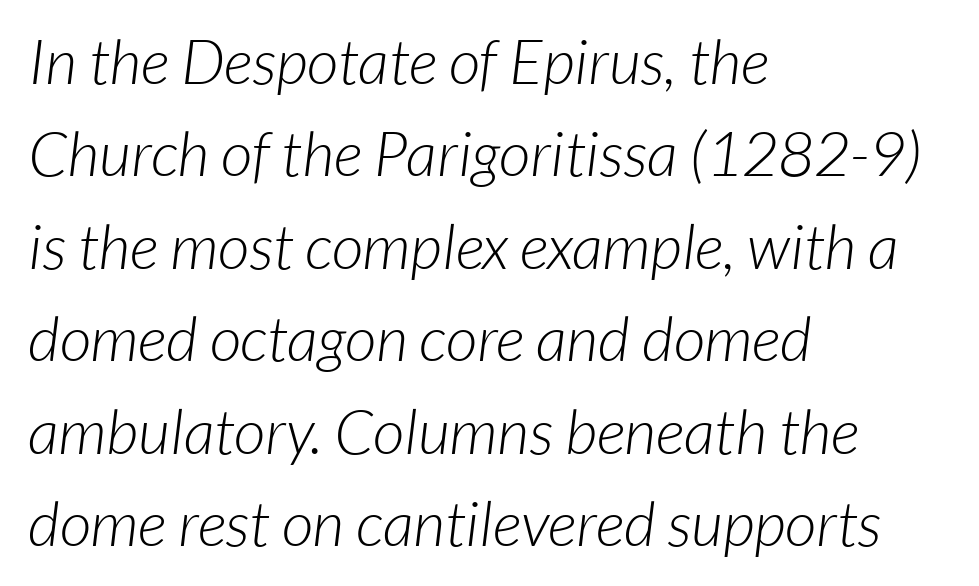
Q: Is the text bold? A: No.
Q: Is the typeface a serif or a sans-serif typeface? A: Sans-serif.
Q: Is the text underlined? A: No.
Q: How is the paragraph aligned? A: Left-aligned.
Q: Is the spacing between letters normal or unusually wide? A: Normal.
Q: Is the spacing between lines tight, normal or loose? A: Normal.
Q: Width (condensed, normal, or wide)? A: Normal.
Q: Stroke contrast? A: Low.
Q: x-height? A: Medium.
Q: Monospaced? A: No.
